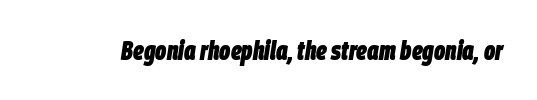
The image shows 26 px bold type, italic (leaning right); set normal letter spacing, not underlined.
